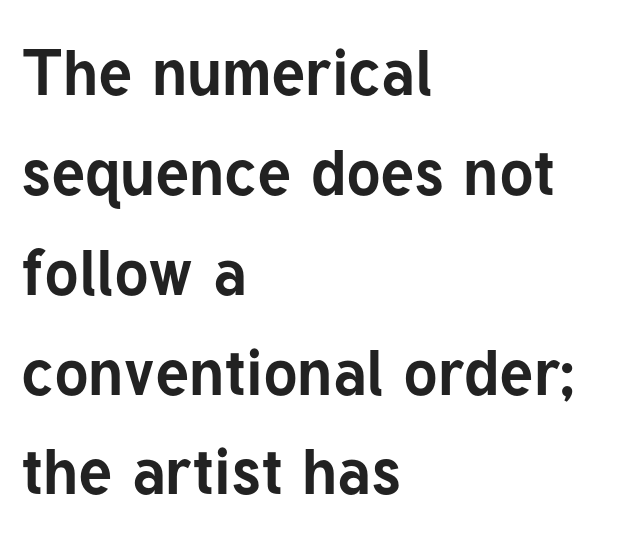
Q: Is the text bold? A: Yes.
Q: Is the text italic (slanted)? A: No, it is upright.
Q: Is the typeface a serif or a sans-serif typeface? A: Sans-serif.
Q: Is the text underlined? A: No.
Q: How is the paragraph aligned? A: Left-aligned.
Q: Is the spacing between letters normal or unusually wide? A: Normal.
Q: Is the spacing between lines tight, normal or loose? A: Normal.
Q: Width (condensed, normal, or wide)? A: Normal.
Q: Stroke contrast? A: Low.
Q: x-height? A: Medium.
Q: Monospaced? A: No.
